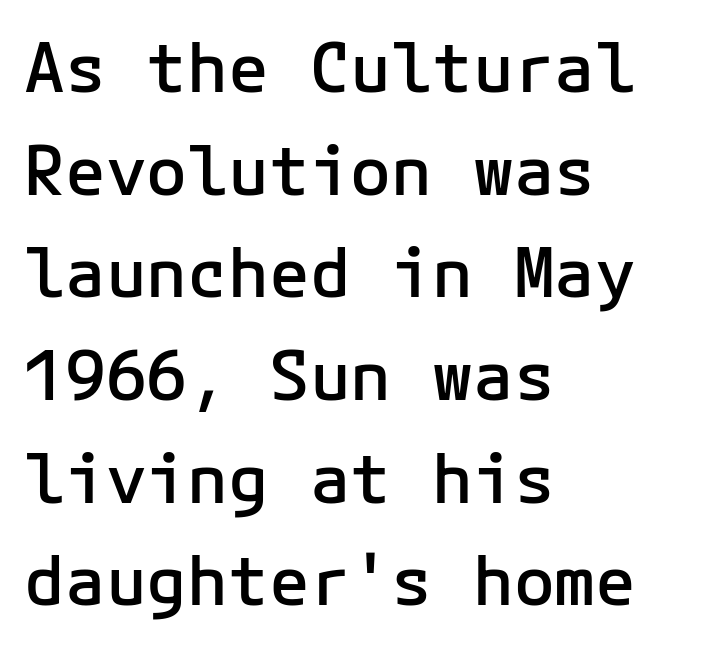
Q: Is the text bold? A: Semi-bold.
Q: Is the text italic (slanted)? A: No, it is upright.
Q: Is the typeface a serif or a sans-serif typeface? A: Sans-serif.
Q: Is the text underlined? A: No.
Q: How is the paragraph aligned? A: Left-aligned.
Q: Is the spacing between letters normal or unusually wide? A: Normal.
Q: Is the spacing between lines tight, normal or loose? A: Normal.
Q: Width (condensed, normal, or wide)? A: Normal.
Q: Stroke contrast? A: Low.
Q: x-height? A: Medium.
